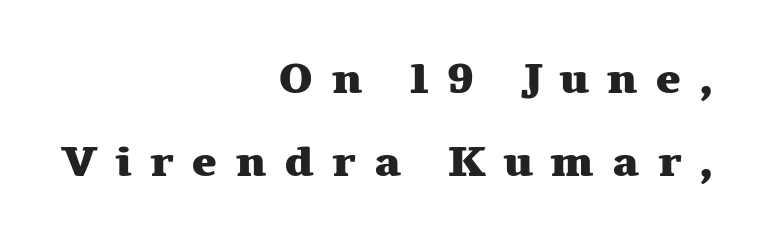
{"serif": "yes", "italic": "no", "bold": "yes", "weight": "heavy", "width": "wide", "stroke_contrast": "medium", "x_height": "medium", "monospaced": "no", "underline": "no", "align": "right", "line_spacing": "loose", "line_spacing_ratio": 1.93, "letter_spacing": "wide", "letter_spacing_em": 0.41, "glyph_px": 43}
